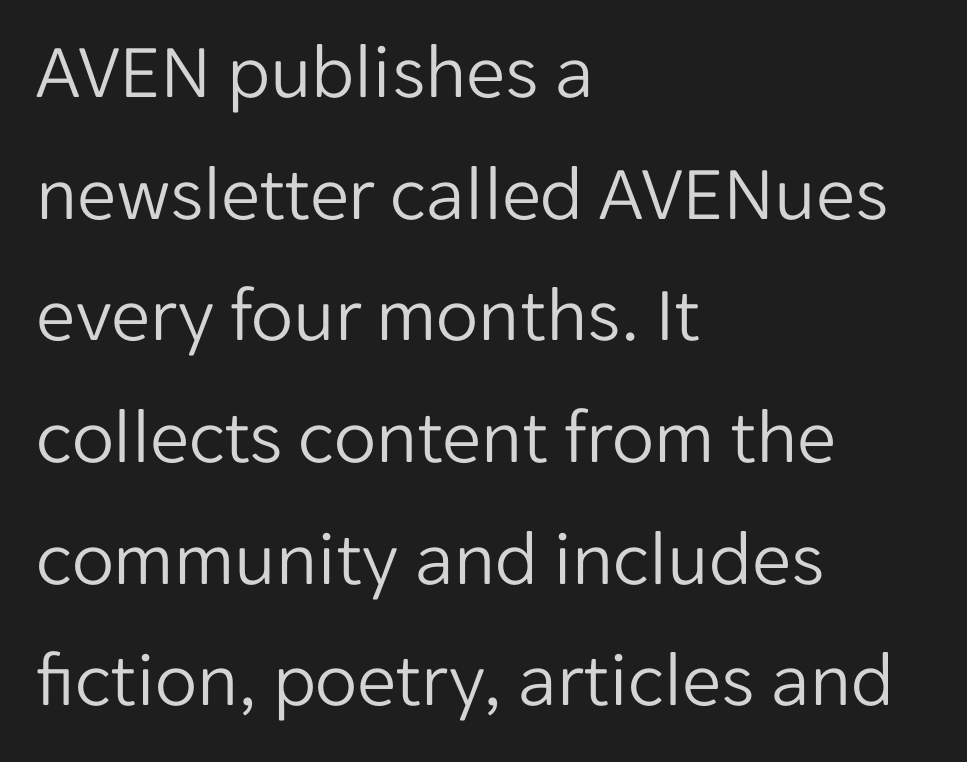
Think standard paragraph weight, or any step lighter than that. Lines of text with bare space underneath. Each letter keeps its own natural width here, so spacing adapts to shape. The passage shown is typeset with a sans-serif family. Normally led — the rows are evenly, conventionally spaced. A student would call this left alignment; a typographer would say flush left, rag right.
